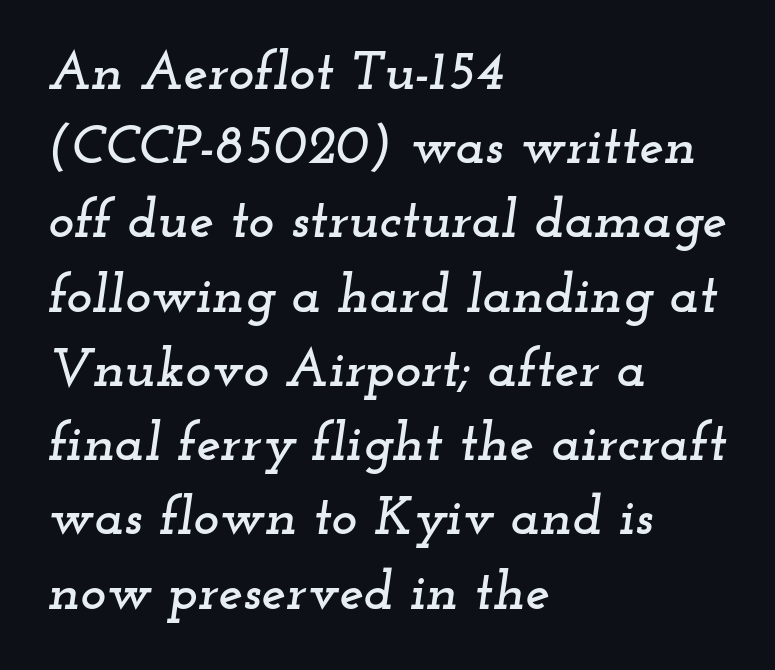
{"serif": "yes", "italic": "yes", "lean": "right", "slant_degrees": 12, "width": "wide", "stroke_contrast": "low", "x_height": "small", "monospaced": "no", "underline": "no", "align": "left", "line_spacing": "normal", "line_spacing_ratio": 1.35, "letter_spacing": "normal", "letter_spacing_em": 0.0, "glyph_px": 55}
